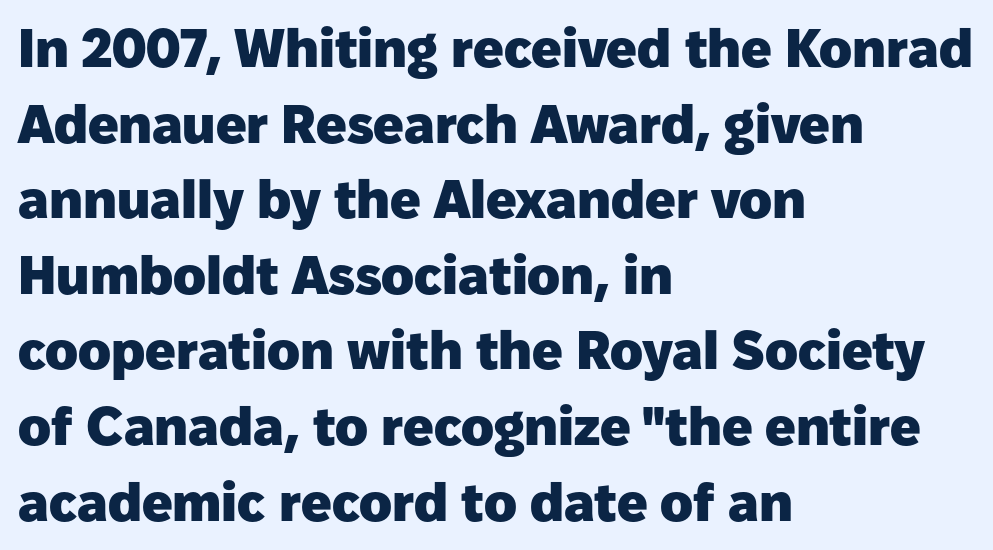
Weight check: bold — yes, fully. Nobody drew a line under any word here. These lines are rendered in a variable-pitch font. Observe the ordinary spacing: letters are neighbours, not strangers.
